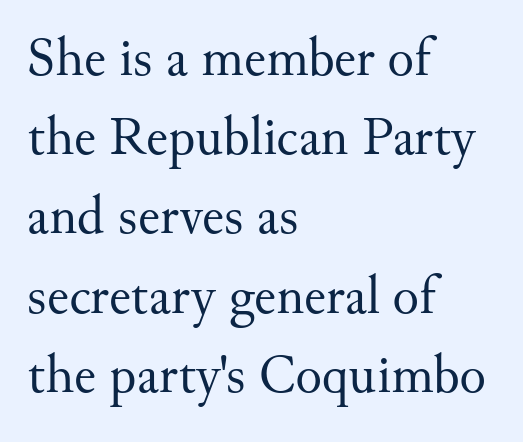
Students, observe: this is what conventionally led text looks like. The typography opts for an upright posture over an oblique one. Beneath every word, the page is bare. Classification — serif. Visually the block forms a straight wall on the left and a jagged coastline on the right.
